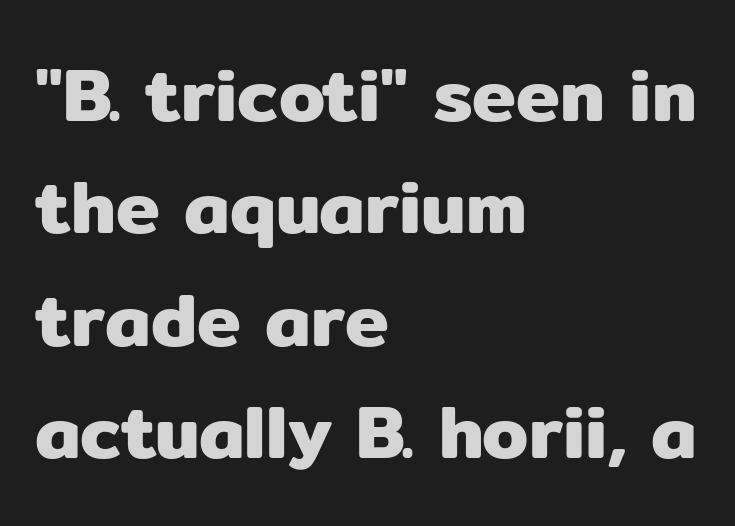
Line beginnings align vertically; line endings do not. You could not count columns in this text — the font is proportionally spaced. Observe the absence of serifs on each vertical stroke in this sample. If you drew a line through each stem, it would be perfectly vertical.
